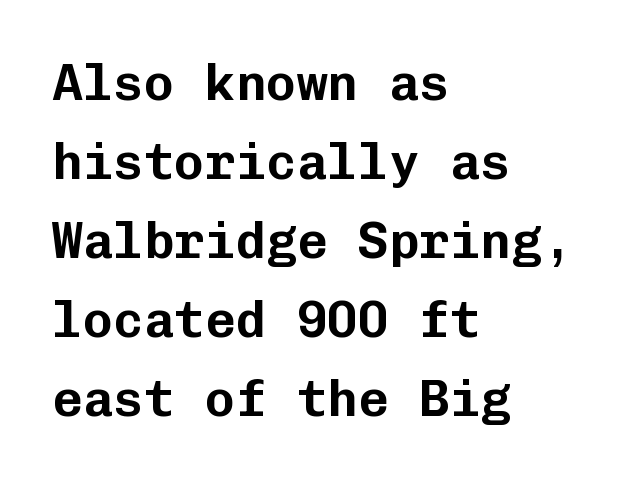
{"serif": "no", "italic": "no", "width": "normal", "stroke_contrast": "low", "x_height": "medium", "monospaced": "yes", "underline": "no", "align": "left", "line_spacing": "normal", "line_spacing_ratio": 1.55, "letter_spacing": "normal", "letter_spacing_em": 0.0, "glyph_px": 51}
